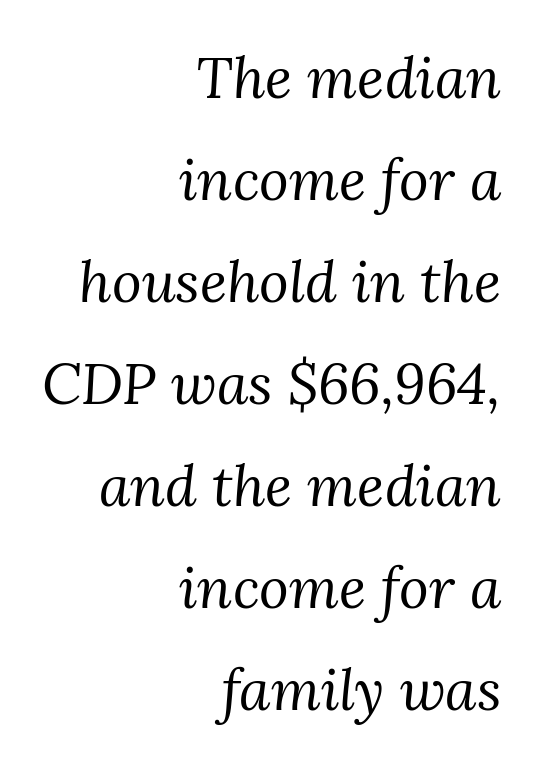
Q: Is the text bold? A: No.
Q: Is the text italic (slanted)? A: Yes, it leans right by about 3 degrees.
Q: Is the typeface a serif or a sans-serif typeface? A: Serif.
Q: Is the text underlined? A: No.
Q: How is the paragraph aligned? A: Right-aligned.
Q: Is the spacing between letters normal or unusually wide? A: Normal.
Q: Width (condensed, normal, or wide)? A: Normal.
Q: Stroke contrast? A: Medium.
Q: x-height? A: Medium.
Q: Monospaced? A: No.
